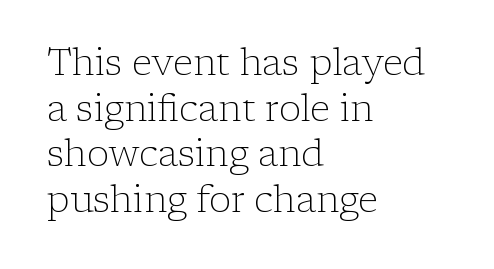
The image shows 37 px light serif type, upright; set left-aligned, line spacing 1.23x, normal letter spacing, not underlined; low stroke contrast and a medium x-height.
